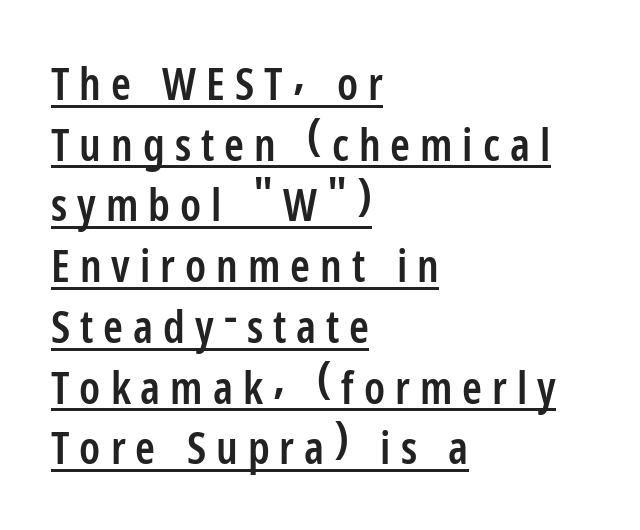
The image shows 45 px semibold, condensed sans-serif type, upright; set left-aligned, normal line spacing (1.35x), unusually wide letter spacing (+0.22 em), underlined; low stroke contrast and a medium x-height.
